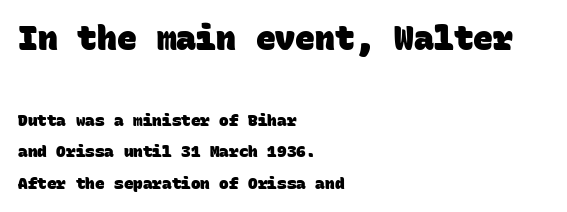
The image shows 33 px heavy sans-serif type, monospaced; set left-aligned, loose line spacing (1.98x), normal letter spacing, not underlined; the first (top) block is 2.06x larger; low stroke contrast and a large x-height.
